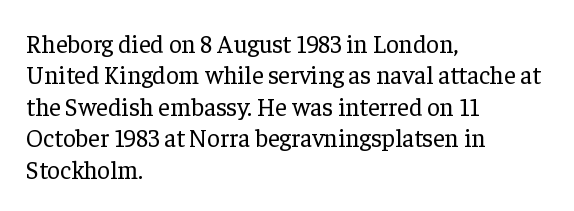
The image shows 25 px text type, upright; set left-aligned, normal line spacing (1.26x), normal letter spacing, not underlined.
